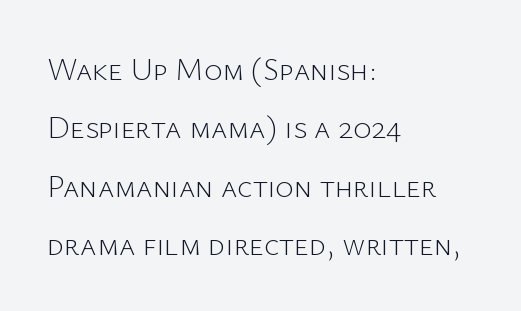
The image shows 31 px light sans-serif type, upright; set left-aligned, line spacing 1.88x, normal letter spacing, not underlined; low stroke contrast and a medium x-height.
